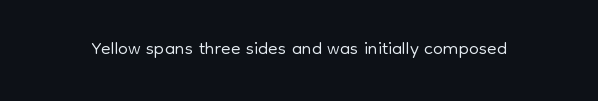
{"serif": "no", "italic": "no", "bold": "no", "weight": "light", "width": "normal", "stroke_contrast": "low", "x_height": "medium", "monospaced": "no", "underline": "no", "letter_spacing": "normal", "letter_spacing_em": 0.0, "glyph_px": 28}
